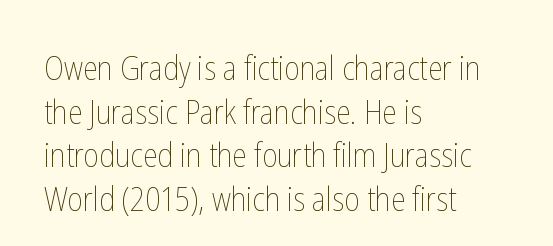
Q: Is the text bold? A: No.
Q: Is the text italic (slanted)? A: No, it is upright.
Q: Is the text underlined? A: No.
Q: How is the paragraph aligned? A: Left-aligned.
Q: Is the spacing between letters normal or unusually wide? A: Normal.
Q: Is the spacing between lines tight, normal or loose? A: Normal.
Q: Width (condensed, normal, or wide)? A: Condensed.
Q: Stroke contrast? A: Low.
Q: x-height? A: Medium.
Q: Monospaced? A: No.
